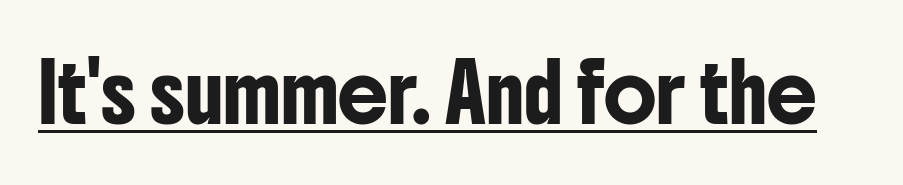
The face used here is proportionally spaced, like ordinary book or web type. Is the letter spacing exaggerated? No — it looks like the ordinary default. No feet cap the strokes, marking this as sans-serif type. Does a line run under the words? Yes, clearly.
